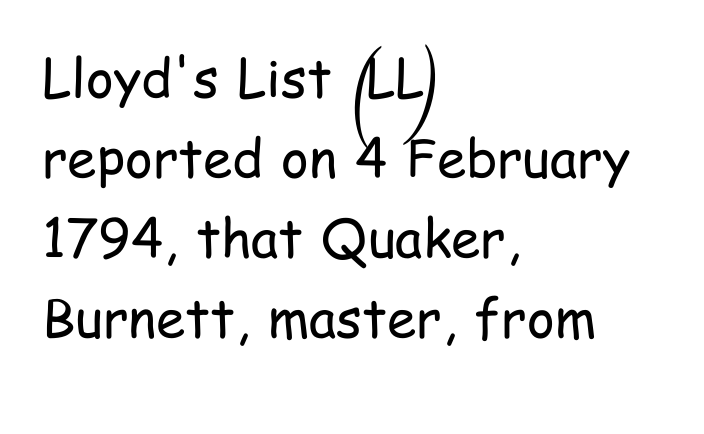
{"serif": "no", "italic": "no", "bold": "no", "weight": "regular", "width": "condensed", "stroke_contrast": "low", "x_height": "medium", "monospaced": "no", "underline": "no", "align": "left", "line_spacing": "normal", "line_spacing_ratio": 1.51, "letter_spacing": "normal", "letter_spacing_em": 0.0, "glyph_px": 53}
